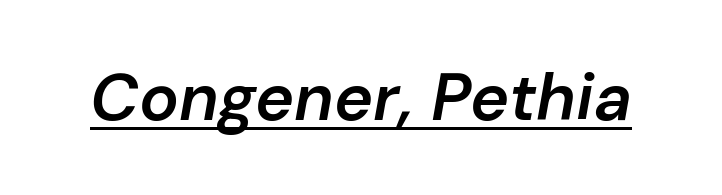
The image shows 66 px semibold type, italic (leaning right); set normal letter spacing, underlined; low stroke contrast and a medium x-height.
